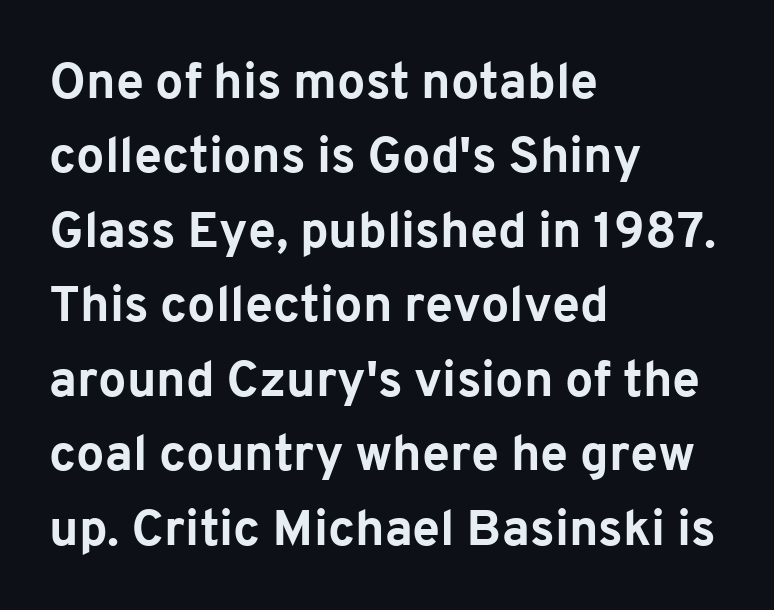
The image shows 50 px bold sans-serif type, upright; set left-aligned, normal line spacing (1.49x), normal letter spacing, not underlined; low stroke contrast and a medium x-height.
